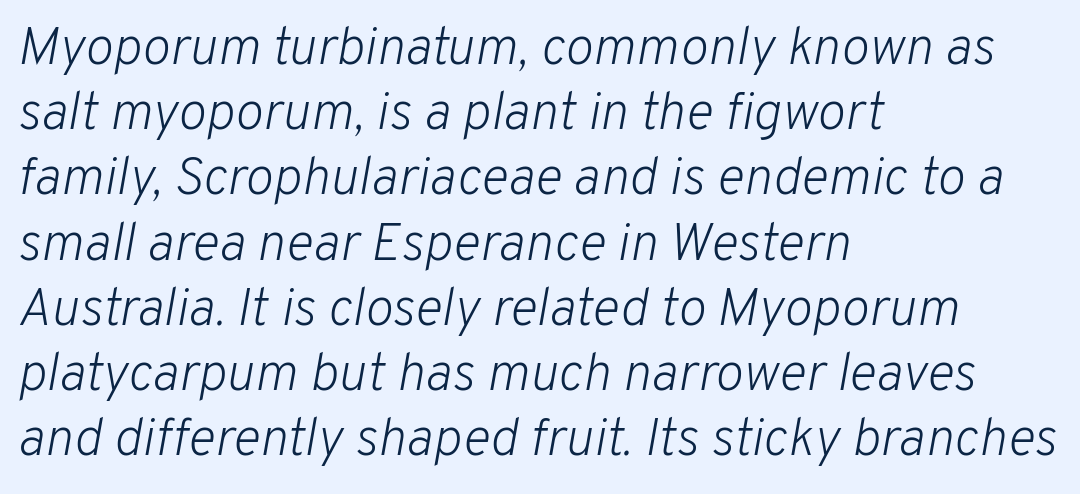
{"italic": "yes", "lean": "right", "slant_degrees": 10, "bold": "no", "weight": "light", "width": "normal", "stroke_contrast": "low", "x_height": "medium", "monospaced": "no", "underline": "no", "align": "left", "line_spacing_ratio": 1.23, "letter_spacing": "normal", "letter_spacing_em": 0.0, "glyph_px": 53}
